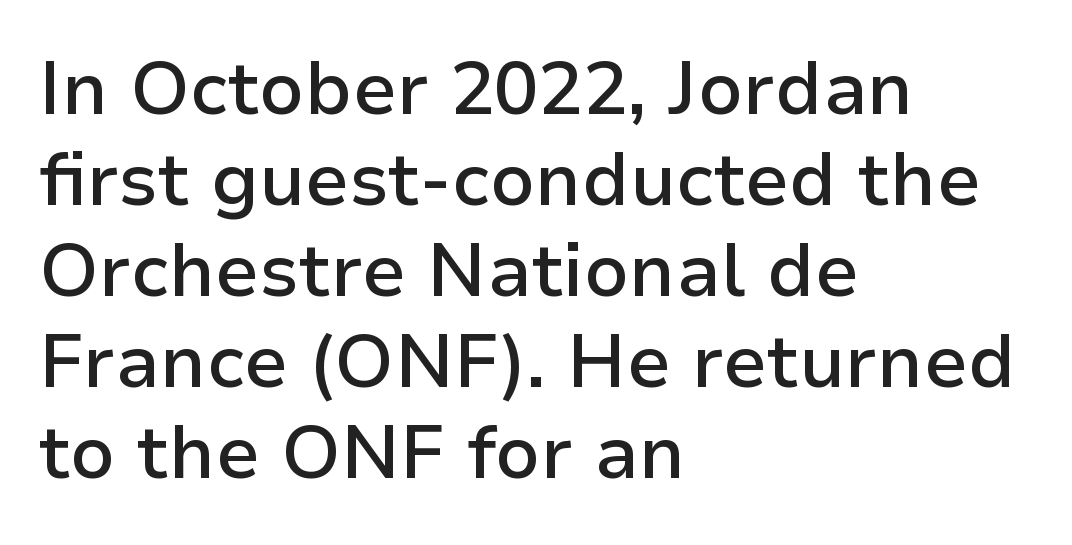
The image shows 74 px semibold sans-serif type, upright; set left-aligned, line spacing 1.23x, normal letter spacing, not underlined; low stroke contrast and a medium x-height.
